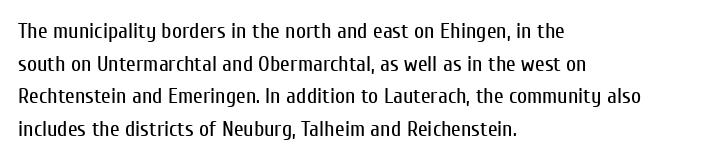
Q: Is the text bold? A: No.
Q: Is the text italic (slanted)? A: No, it is upright.
Q: Is the text underlined? A: No.
Q: How is the paragraph aligned? A: Left-aligned.
Q: Is the spacing between letters normal or unusually wide? A: Normal.
Q: Is the spacing between lines tight, normal or loose? A: Normal.
